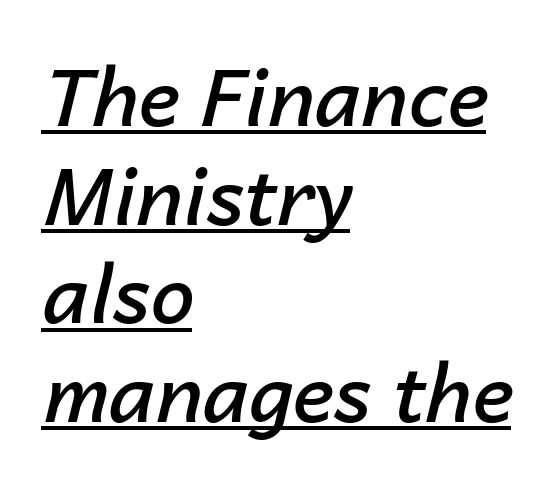
This sample has the flowing, uneven cadence of proportional lettering. It's the slanting kind of type. Semibold letterforms, between regular and bold. The space between consecutive lines is moderate.
